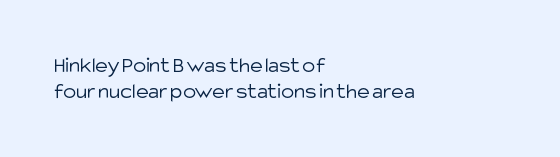
Q: Is the text bold? A: No.
Q: Is the text italic (slanted)? A: No, it is upright.
Q: Is the text underlined? A: No.
Q: How is the paragraph aligned? A: Left-aligned.
Q: Is the spacing between letters normal or unusually wide? A: Normal.
